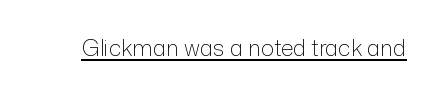
{"italic": "no", "bold": "no", "underline": "yes", "letter_spacing": "normal", "letter_spacing_em": 0.0, "glyph_px": 22}
